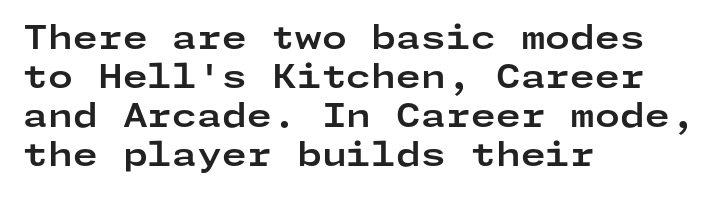
The zone under the glyphs is completely vacant. Regarding serifs, this sample does without them. Alignment: flush left. Style check: upright. Does the weight exceed regular? Yes, all the way to bold. A typesetter would call this zero additional tracking.
